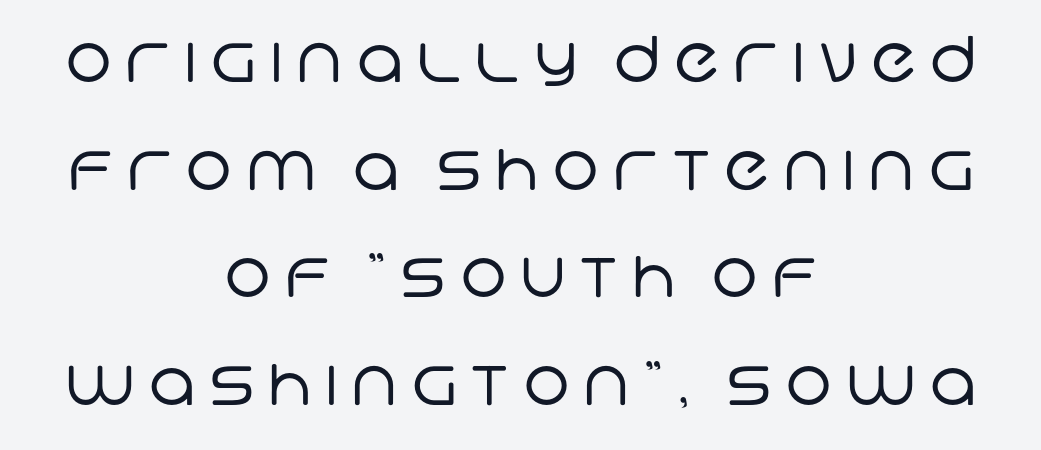
{"serif": "no", "bold": "no", "weight": "regular", "width": "normal", "stroke_contrast": "low", "x_height": "large", "monospaced": "no", "underline": "no", "align": "center", "line_spacing_ratio": 1.71, "letter_spacing": "wide", "letter_spacing_em": 0.22, "glyph_px": 63}
